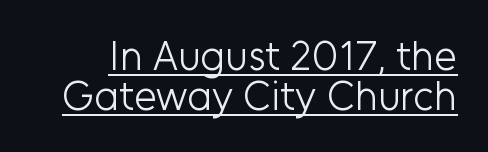
The image shows 41 px light sans-serif type, upright; set tight line spacing (0.97x), normal letter spacing, underlined; low stroke contrast and a medium x-height.
